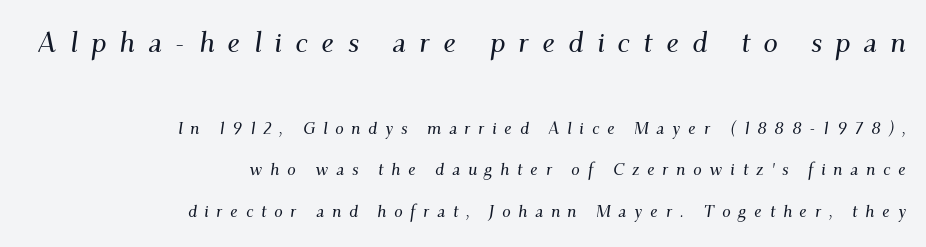
The image shows 29 px serif type, italic (leaning right); set right-aligned, loose line spacing (2.46x), unusually wide letter spacing (+0.45 em), not underlined; the first (top) block is 1.71x larger; medium stroke contrast and a small x-height.
